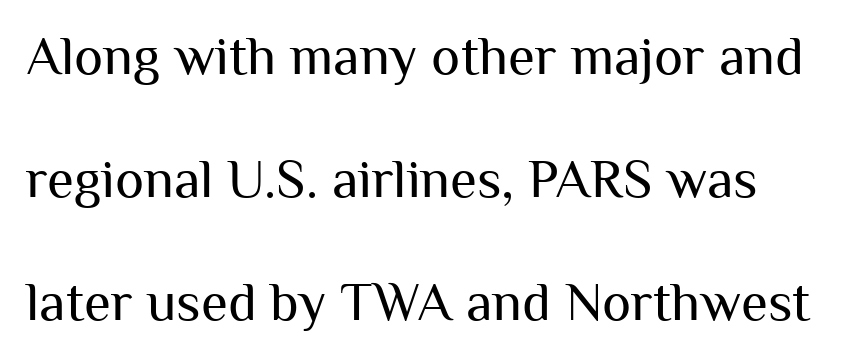
Q: Is the text bold? A: No.
Q: Is the text italic (slanted)? A: No, it is upright.
Q: Is the typeface a serif or a sans-serif typeface? A: Sans-serif.
Q: Is the text underlined? A: No.
Q: Is the spacing between letters normal or unusually wide? A: Normal.
Q: Is the spacing between lines tight, normal or loose? A: Loose.
Q: Width (condensed, normal, or wide)? A: Normal.
Q: Stroke contrast? A: Medium.
Q: x-height? A: Medium.
Q: Monospaced? A: No.
